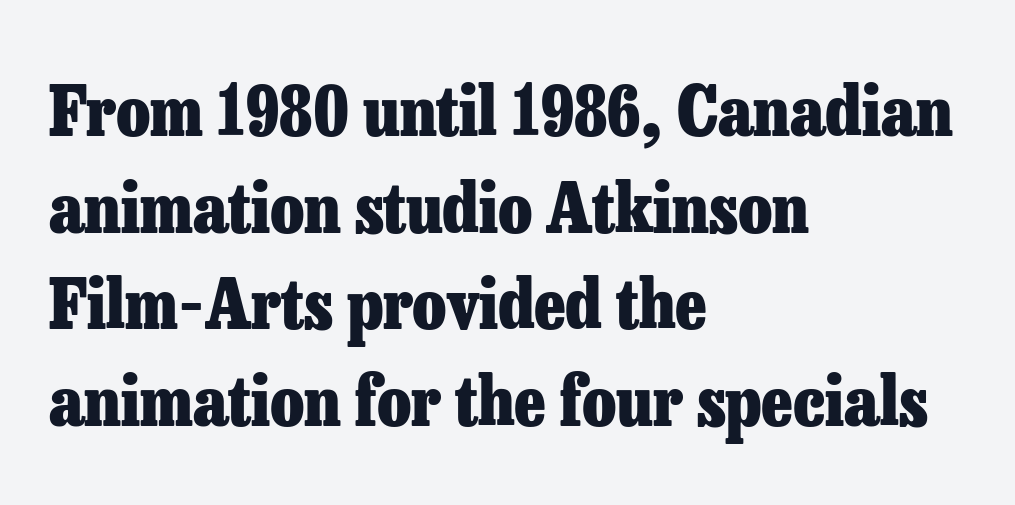
Q: Is the text bold? A: Yes.
Q: Is the text italic (slanted)? A: No, it is upright.
Q: Is the typeface a serif or a sans-serif typeface? A: Serif.
Q: Is the text underlined? A: No.
Q: How is the paragraph aligned? A: Left-aligned.
Q: Is the spacing between letters normal or unusually wide? A: Normal.
Q: Is the spacing between lines tight, normal or loose? A: Normal.
Q: Width (condensed, normal, or wide)? A: Normal.
Q: Stroke contrast? A: Low.
Q: x-height? A: Medium.
Q: Monospaced? A: No.
